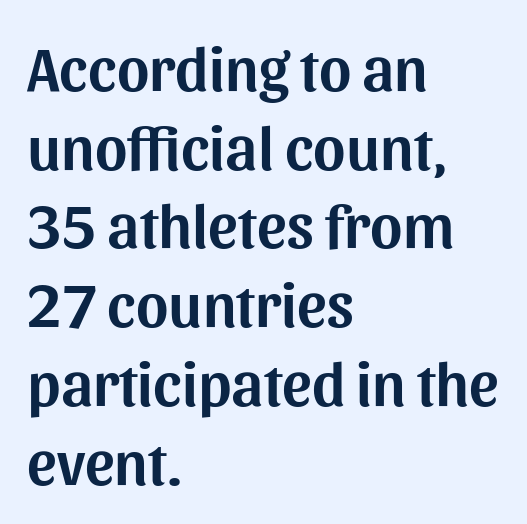
{"serif": "no", "italic": "no", "width": "normal", "stroke_contrast": "medium", "x_height": "medium", "monospaced": "no", "underline": "no", "align": "left", "line_spacing": "normal", "line_spacing_ratio": 1.27, "letter_spacing": "normal", "letter_spacing_em": 0.0, "glyph_px": 62}
